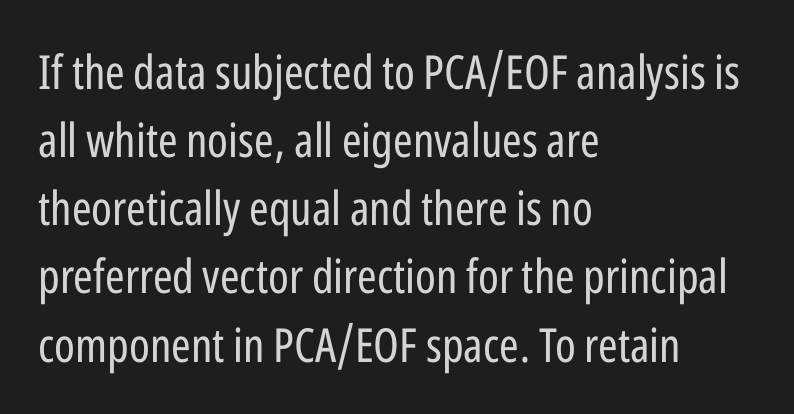
The image shows 47 px regular-weight, condensed sans-serif type, upright; set left-aligned, normal line spacing (1.45x), normal letter spacing, not underlined; low stroke contrast and a medium x-height.
